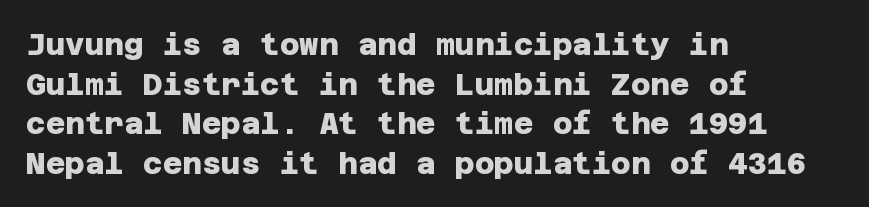
This sample keeps an unexceptional amount of space between lines. The face used here is rendered with its standard letterfit. Caption: bold face, heavy strokes. Is this a sans? Yes — the strokes have no serifs. Rule under the text: the space is simply empty. If you drew a ruler down the left edge, every line would touch it.
